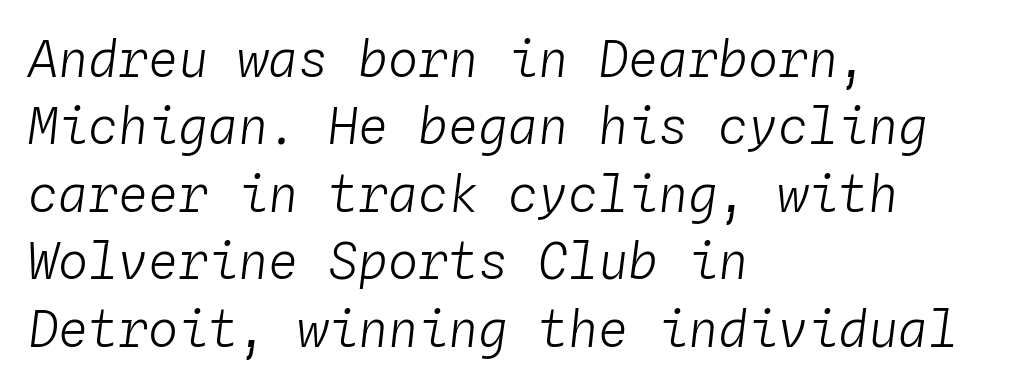
The image shows 50 px light type, italic (leaning right), monospaced; set left-aligned, normal line spacing (1.35x), normal letter spacing, not underlined; low stroke contrast and a medium x-height.
